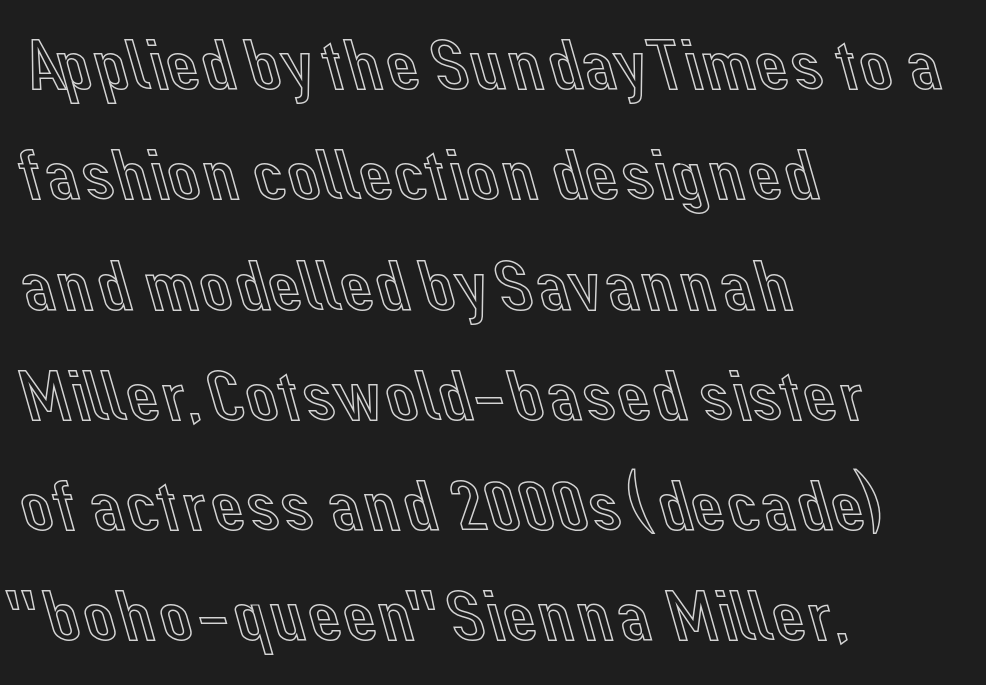
Alignment: flush left. Varying glyph widths throughout — classic text-font behaviour. This sample uses plain, unmodified letter spacing. Glance below the letters and you will spot only blank space. The block of text has a typical density, with ordinary space between rows.
